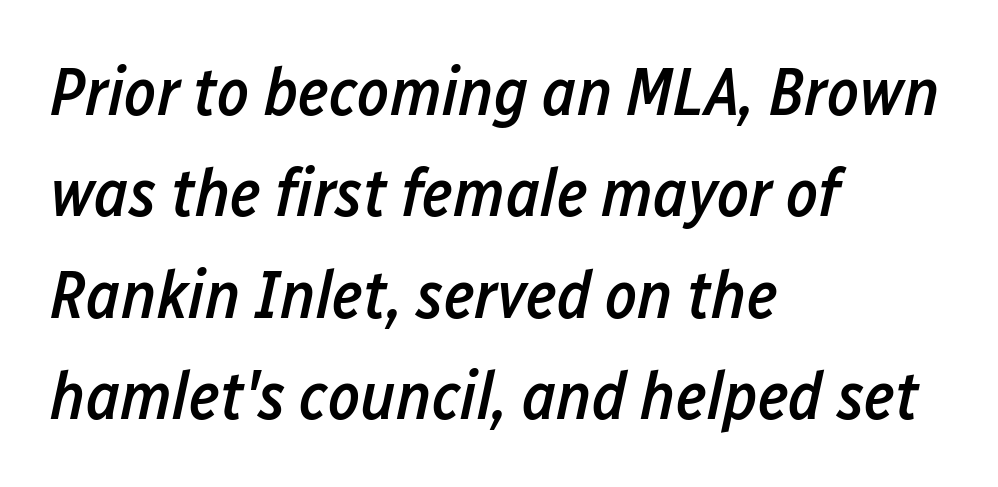
The image shows 68 px semibold, condensed type, italic (leaning right); set left-aligned, normal line spacing (1.49x), normal letter spacing, not underlined; low stroke contrast and a medium x-height.
